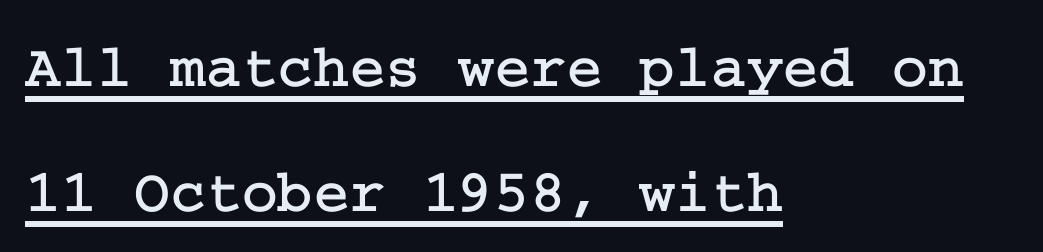
Q: Is the text italic (slanted)? A: No, it is upright.
Q: Is the typeface a serif or a sans-serif typeface? A: Serif.
Q: Is the text underlined? A: Yes.
Q: How is the paragraph aligned? A: Left-aligned.
Q: Is the spacing between letters normal or unusually wide? A: Normal.
Q: Is the spacing between lines tight, normal or loose? A: Loose.
Q: Width (condensed, normal, or wide)? A: Normal.
Q: Stroke contrast? A: Low.
Q: x-height? A: Medium.
